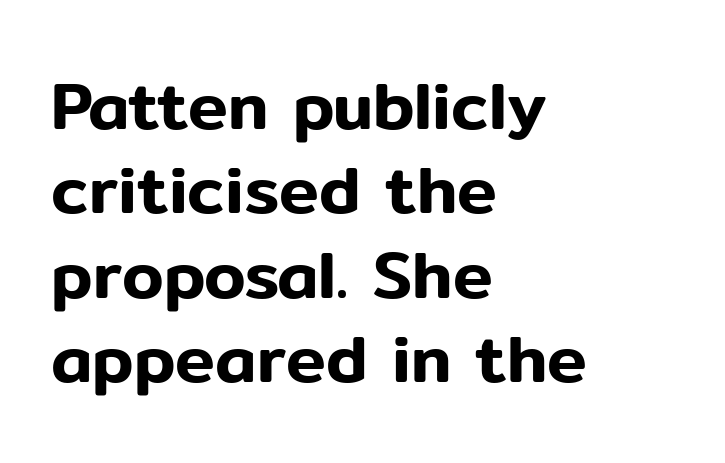
The image shows 67 px sans-serif type, upright; set left-aligned, normal line spacing (1.26x), normal letter spacing, not underlined; low stroke contrast and a medium x-height.
